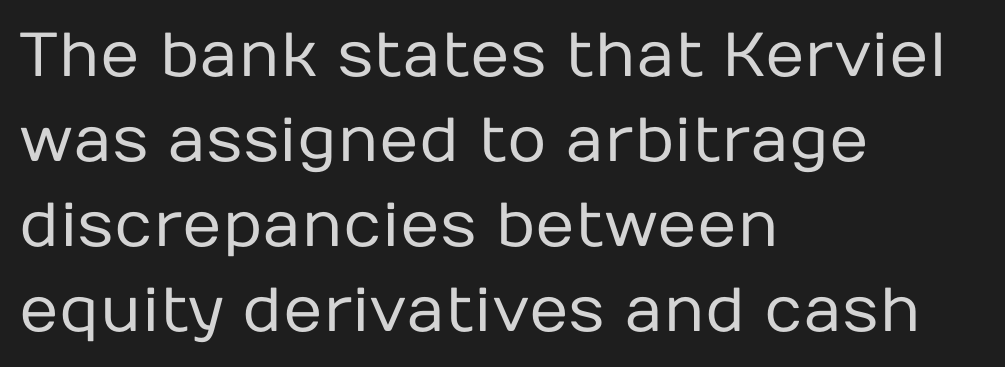
{"serif": "no", "italic": "no", "bold": "no", "weight": "regular", "width": "normal", "stroke_contrast": "low", "x_height": "medium", "monospaced": "no", "underline": "no", "align": "left", "line_spacing": "normal", "line_spacing_ratio": 1.37, "letter_spacing": "normal", "letter_spacing_em": 0.0, "glyph_px": 62}
